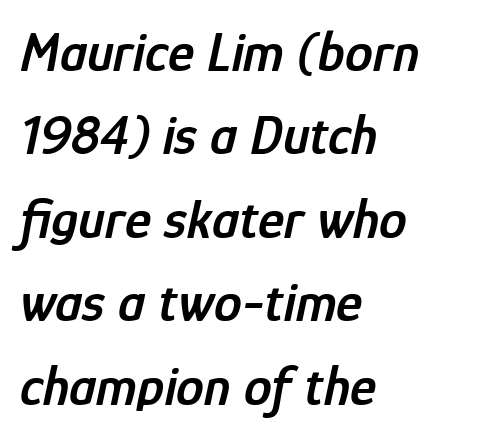
Varying glyph widths throughout — classic text-font behaviour. Does the lettering tilt? It does — this is italic. The typesetter chose a ragged-right arrangement here. Just letters on the line, the space beneath them empty. Bold? Not quite — semibold, heavier than regular but stopping short. Summary of vertical rhythm: regular, with standard interline spacing.
